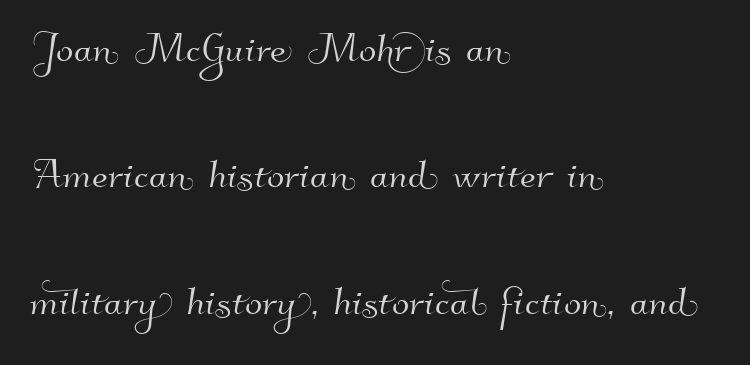
Just letters on the line, the space beneath them empty. Looks like regular typesetting: each glyph gets only the width it needs. The lines in this sample share a left origin and differ only in where they stop. This rendering employs a face without finishing strokes, i.e., a sans-serif. What's the leading like? Stretched, with rows far apart.
